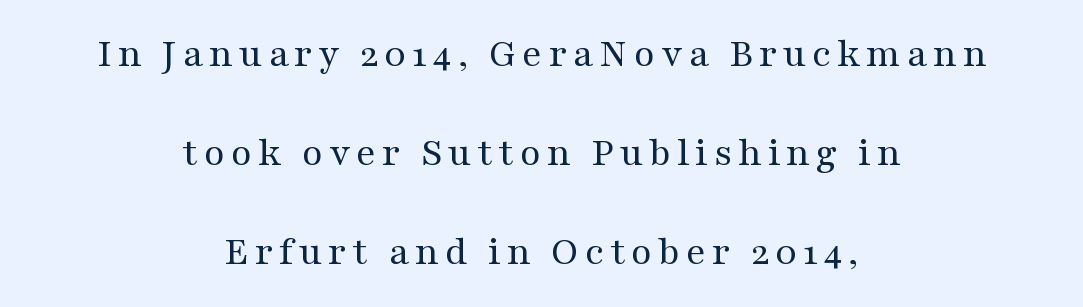
The image shows 42 px regular-weight, wide serif type, upright; set centered, loose line spacing (2.36x), not underlined; medium stroke contrast and a medium x-height.
